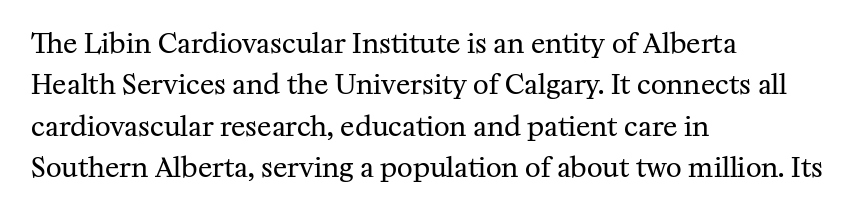
{"italic": "no", "bold": "no", "underline": "no", "align": "left", "line_spacing": "normal", "line_spacing_ratio": 1.53, "letter_spacing": "normal", "letter_spacing_em": 0.0, "glyph_px": 27}
